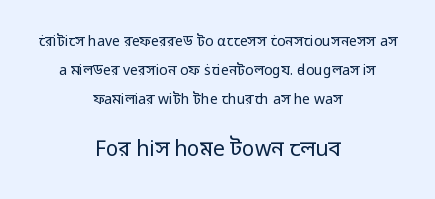
{"italic": "no", "bold": "no", "underline": "no", "align": "center", "line_spacing": "loose", "line_spacing_ratio": 2.06, "letter_spacing": "normal", "letter_spacing_em": 0.0, "larger_block": "second", "size_ratio": 1.5, "glyph_px": 21}
